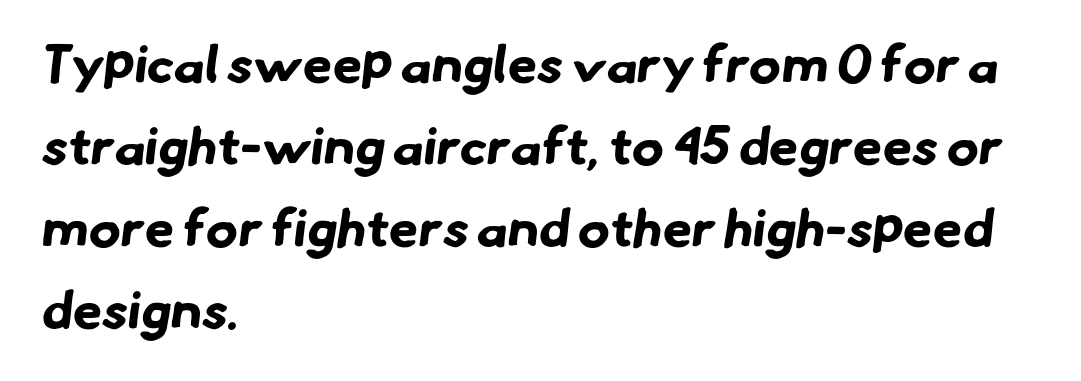
The image shows 53 px bold sans-serif type; set left-aligned, normal line spacing (1.55x), normal letter spacing, not underlined; low stroke contrast and a small x-height.
